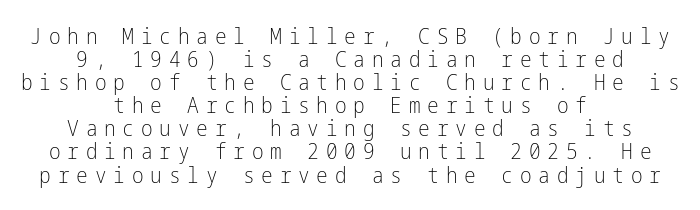
Q: Is the text bold? A: No.
Q: Is the text italic (slanted)? A: No, it is upright.
Q: Is the text underlined? A: No.
Q: How is the paragraph aligned? A: Centered.
Q: Is the spacing between letters normal or unusually wide? A: Unusually wide.
Q: Is the spacing between lines tight, normal or loose? A: Tight.
